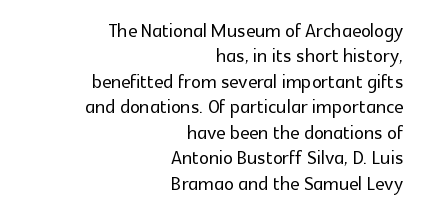
Q: Is the text italic (slanted)? A: No, it is upright.
Q: Is the text underlined? A: No.
Q: How is the paragraph aligned? A: Right-aligned.
Q: Is the spacing between letters normal or unusually wide? A: Normal.
Q: Is the spacing between lines tight, normal or loose? A: Tight.
